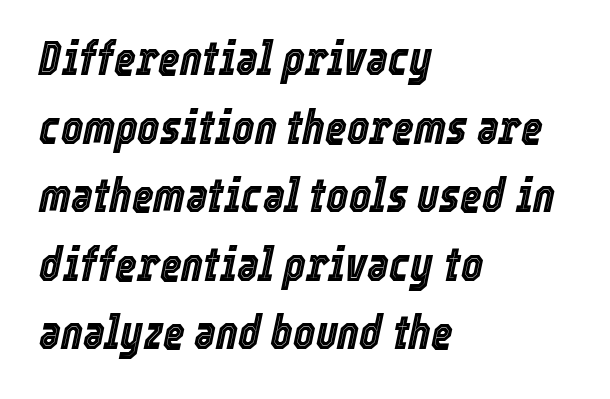
Spacing verdict: proportional, widths tailored to each character. The space between consecutive lines is moderate. A typesetter would mark this as italic. Which margin do the lines hug? The left one — the right edge is uneven. Students, note that the glyphs here touch the page at normal intervals. Just letters on the line, the space beneath them empty.
